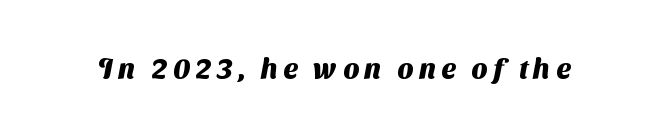
Q: Is the text bold? A: Yes.
Q: Is the typeface a serif or a sans-serif typeface? A: Sans-serif.
Q: Is the text underlined? A: No.
Q: Is the spacing between letters normal or unusually wide? A: Unusually wide.
Q: Width (condensed, normal, or wide)? A: Normal.
Q: Stroke contrast? A: Medium.
Q: x-height? A: Medium.
Q: Monospaced? A: No.
